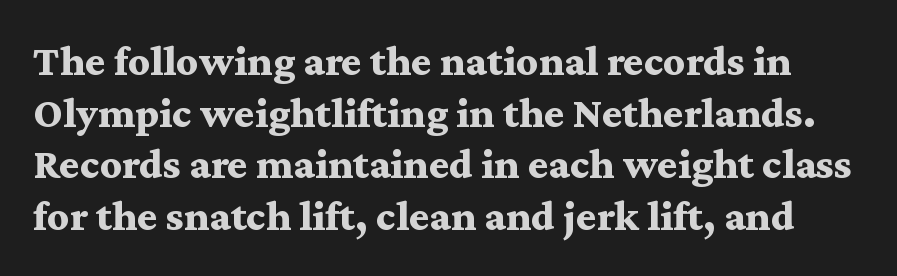
The letters stand straight up with perfectly vertical stems. No word sits above an underline. Is this a sans? No — the strokes have serifs. Proportional: the letters do not fall into vertical columns. Between one letter and the next there's only the usual sliver of space.
